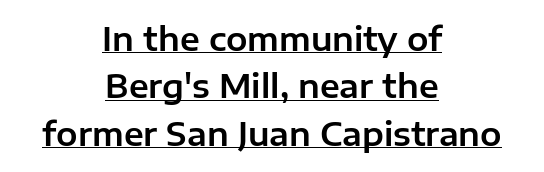
Q: Is the text italic (slanted)? A: No, it is upright.
Q: Is the typeface a serif or a sans-serif typeface? A: Sans-serif.
Q: Is the text underlined? A: Yes.
Q: How is the paragraph aligned? A: Centered.
Q: Is the spacing between letters normal or unusually wide? A: Normal.
Q: Is the spacing between lines tight, normal or loose? A: Normal.
Q: Width (condensed, normal, or wide)? A: Normal.
Q: Stroke contrast? A: Low.
Q: x-height? A: Medium.
Q: Monospaced? A: No.
